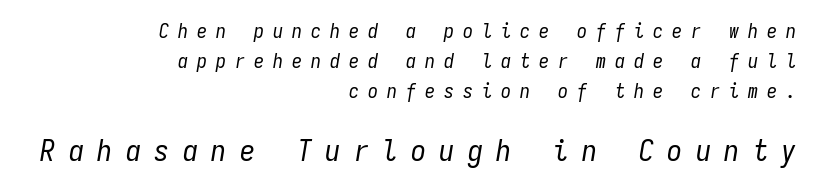
The image shows 30 px regular-weight, condensed type, italic (leaning right), monospaced; set right-aligned, normal line spacing (1.5x), unusually wide letter spacing (+0.45 em), not underlined; the second (bottom) block is 1.5x larger; low stroke contrast and a medium x-height.
